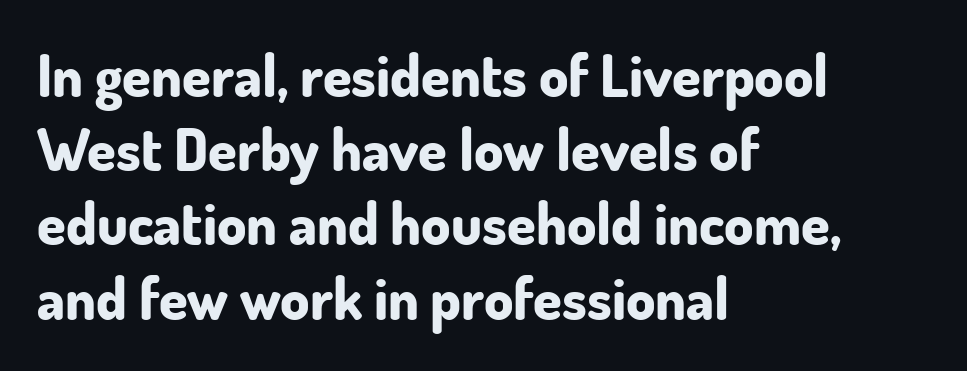
The strokes are fattened all the way to bold. Quick note: not italic, upright. The paragraph shown leans on its left margin. Regular leading. Only glyphs here, with clear space below each row.
